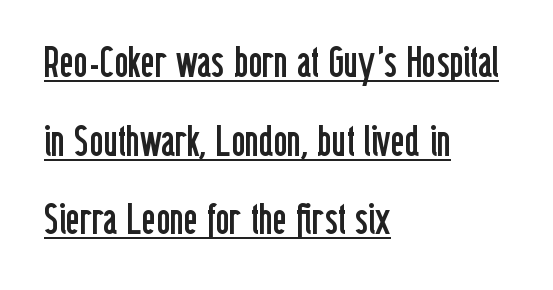
{"serif": "no", "italic": "no", "bold": "no", "weight": "regular", "width": "condensed", "stroke_contrast": "low", "x_height": "medium", "monospaced": "no", "underline": "yes", "align": "left", "line_spacing_ratio": 1.83, "letter_spacing": "normal", "letter_spacing_em": 0.0, "glyph_px": 43}
